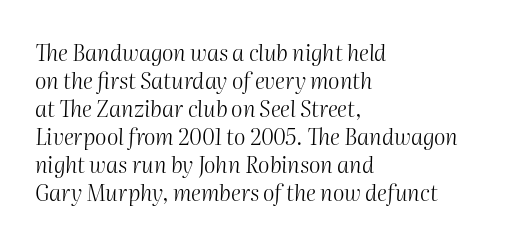
The rendering anchors every line to the left-hand side. Slant detected: the letters are inclined. Check the space under the baseline: it is left empty. Here the glyphs are tracked normally, forming tight word shapes. Ink coverage per letter is moderate at most. The line-height multiplier appears to be the usual default.
